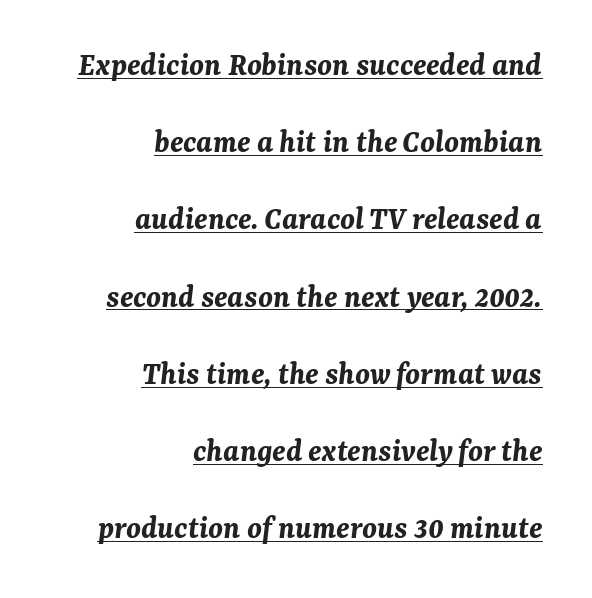
The image shows 33 px bold type, italic (leaning right); set right-aligned, loose line spacing (2.34x), normal letter spacing, underlined; medium stroke contrast and a medium x-height.
